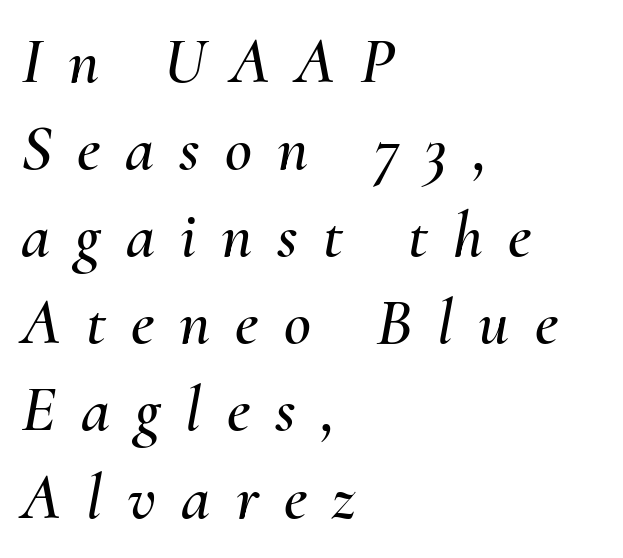
Notice how descenders clear the ascenders below comfortably — that's standard leading. The words here are not underlined. Varying glyph widths throughout — classic text-font behaviour. When letters slant like this, we call the style italic.
